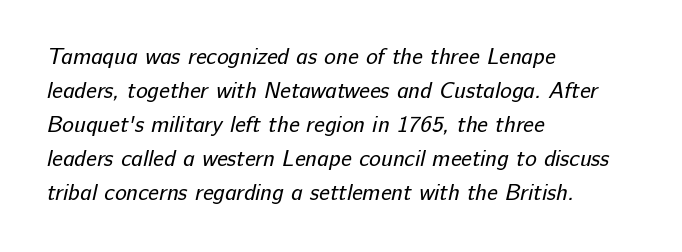
Q: Is the text bold? A: No.
Q: Is the text underlined? A: No.
Q: How is the paragraph aligned? A: Left-aligned.
Q: Is the spacing between letters normal or unusually wide? A: Normal.
Q: Is the spacing between lines tight, normal or loose? A: Normal.
